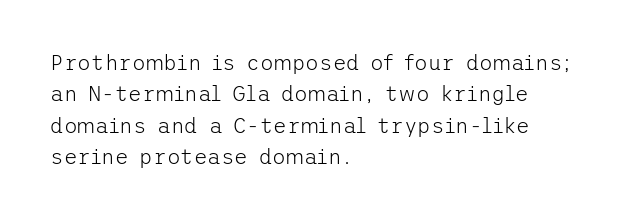
Each row of text sits above clean, open space. Italic? Not at all — the glyphs are vertical. Typeset ragged right — the left edge is the straight one. Each word holds together tightly as a unit, with standard inter-letter gaps. Interline gaps are of average width in this sample.
